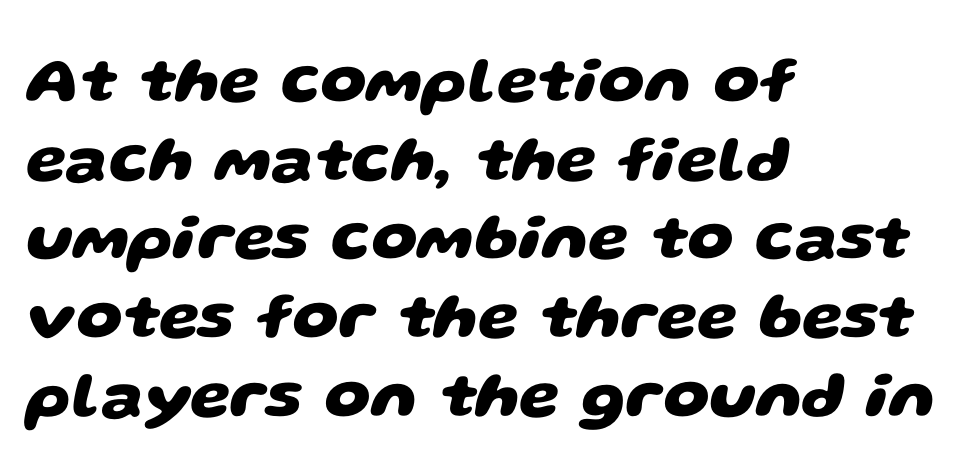
Q: Is the text bold? A: Yes.
Q: Is the typeface a serif or a sans-serif typeface? A: Sans-serif.
Q: Is the text underlined? A: No.
Q: How is the paragraph aligned? A: Left-aligned.
Q: Is the spacing between letters normal or unusually wide? A: Normal.
Q: Width (condensed, normal, or wide)? A: Wide.
Q: Stroke contrast? A: Low.
Q: x-height? A: Large.
Q: Monospaced? A: No.
